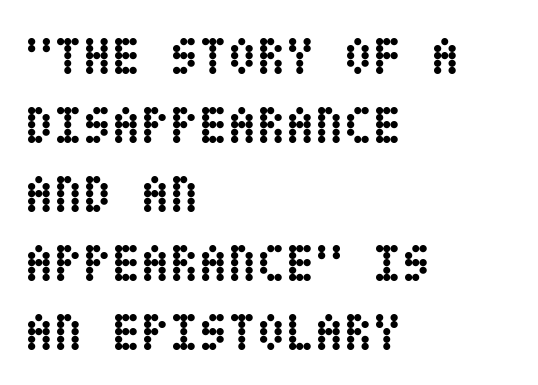
{"italic": "no", "bold": "yes", "weight": "semibold", "width": "condensed", "stroke_contrast": "low", "x_height": "large", "underline": "no", "align": "left", "line_spacing": "normal", "line_spacing_ratio": 1.3, "letter_spacing": "normal", "letter_spacing_em": 0.0, "glyph_px": 53}
